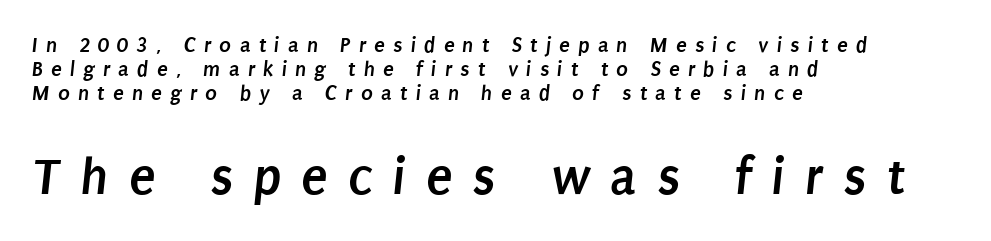
The image shows 54 px semibold, condensed sans-serif type; set left-aligned, tight line spacing (1.08x), unusually wide letter spacing (+0.37 em), not underlined; the second (bottom) block is 2.45x larger; low stroke contrast and a large x-height.
